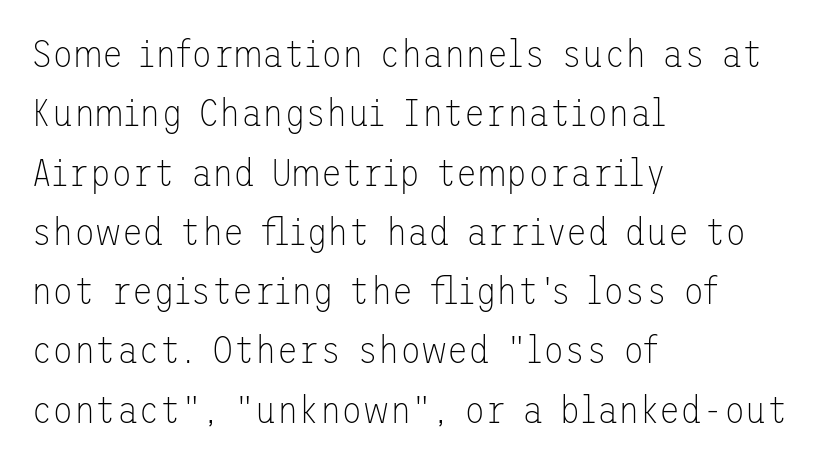
{"serif": "no", "italic": "no", "bold": "no", "weight": "thin", "width": "normal", "stroke_contrast": "low", "x_height": "medium", "underline": "no", "align": "left", "line_spacing": "normal", "line_spacing_ratio": 1.52, "letter_spacing": "normal", "letter_spacing_em": 0.0, "glyph_px": 39}
